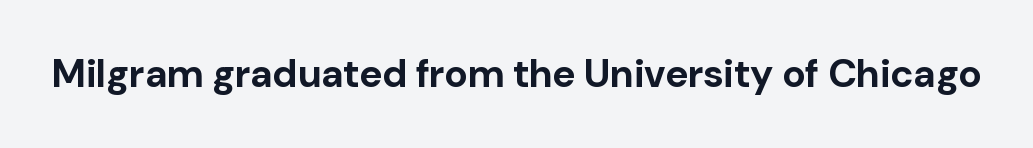
{"serif": "no", "italic": "no", "bold": "yes", "weight": "bold", "width": "normal", "stroke_contrast": "low", "x_height": "medium", "monospaced": "no", "underline": "no", "letter_spacing": "normal", "letter_spacing_em": 0.0, "glyph_px": 39}
